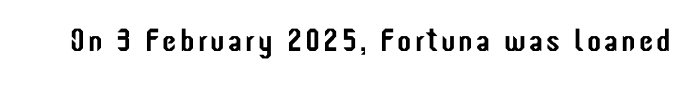
Just letters on the line, the space beneath them empty. The lettering holds an erect, upright posture throughout. A typesetter would call this proportional, since set widths differ per character. Grotesque or geometric, the face here clearly has no serifs.
